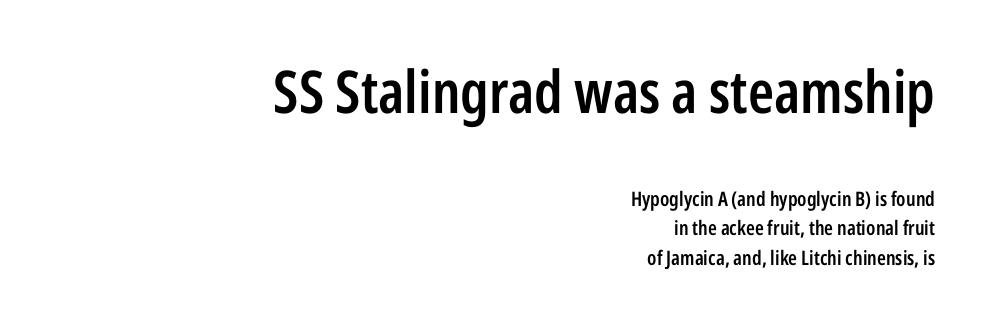
The block of text has a typical density, with ordinary space between rows. Looks like regular typesetting: each glyph gets only the width it needs. When letters stand straight like this, we call the style roman or upright. This rendering employs a face without finishing strokes, i.e., a sans-serif.
